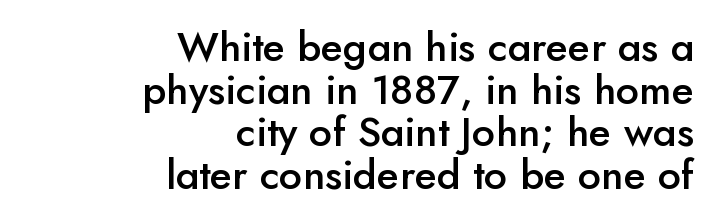
{"serif": "no", "italic": "no", "bold": "semi", "weight": "semibold", "width": "normal", "stroke_contrast": "low", "x_height": "small", "monospaced": "no", "underline": "no", "align": "right", "line_spacing": "tight", "line_spacing_ratio": 1.04, "letter_spacing": "normal", "letter_spacing_em": 0.0, "glyph_px": 41}
